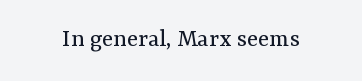
{"italic": "no", "bold": "no", "underline": "no", "letter_spacing": "normal", "letter_spacing_em": 0.0, "glyph_px": 26}
